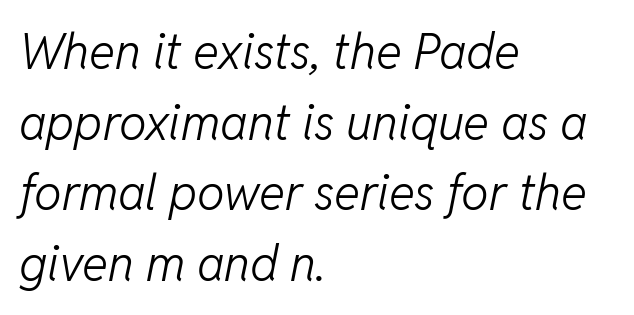
The image shows 49 px light type, italic (leaning right); set left-aligned, normal line spacing (1.44x), normal letter spacing, not underlined; low stroke contrast and a medium x-height.
